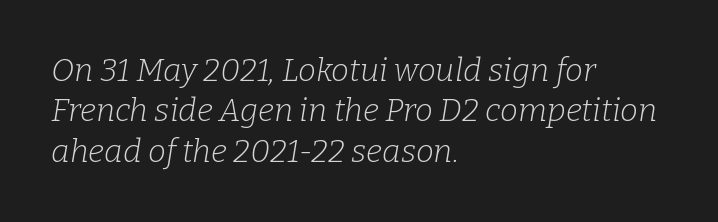
{"serif": "yes", "italic": "yes", "lean": "right", "slant_degrees": 9, "bold": "no", "weight": "light", "width": "normal", "stroke_contrast": "low", "x_height": "medium", "monospaced": "no", "underline": "no", "align": "left", "line_spacing": "normal", "line_spacing_ratio": 1.26, "letter_spacing": "normal", "letter_spacing_em": 0.0, "glyph_px": 32}
